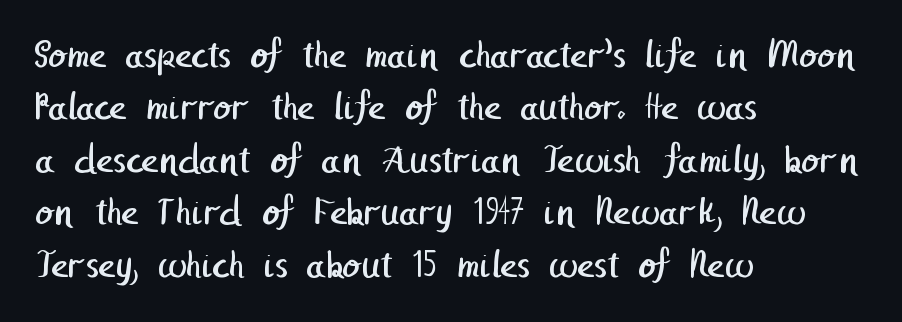
The image shows 41 px regular-weight sans-serif type; set left-aligned, normal line spacing (1.28x), normal letter spacing, not underlined; low stroke contrast and a medium x-height.
